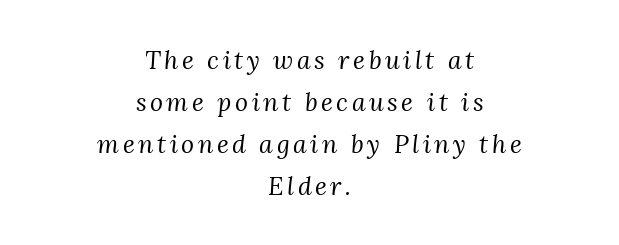
The image shows 25 px text type, italic (leaning right); set centered, normal line spacing (1.68x), not underlined.
